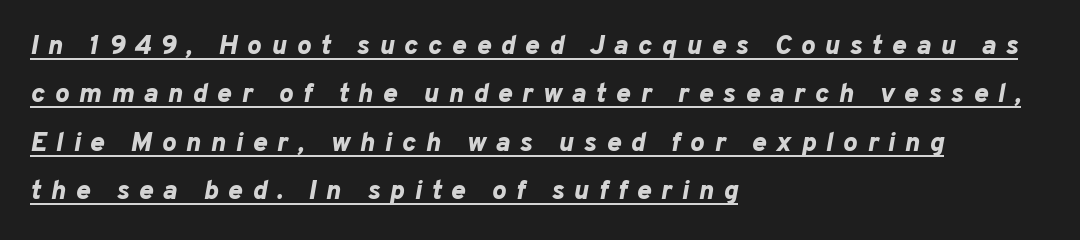
You can see a thin bar hugging the bottom of the glyphs. The line texture is sparse and dotted thanks to wide tracking. Thick stems and heavy bowls — unmistakably bold. This sample is left-justified, so line endings fall wherever the words run out.
